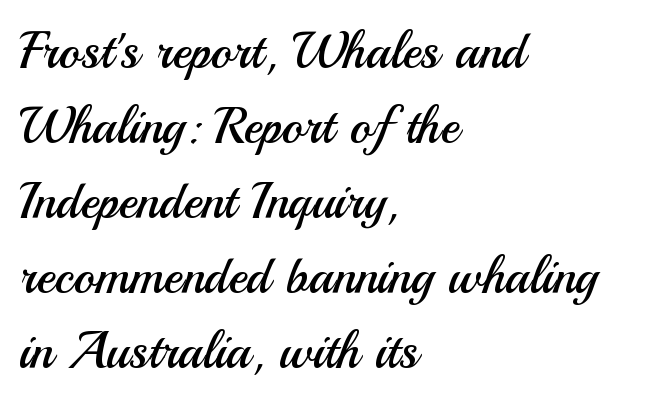
{"serif": "no", "bold": "no", "weight": "regular", "width": "normal", "stroke_contrast": "medium", "x_height": "small", "monospaced": "no", "underline": "no", "align": "left", "line_spacing": "normal", "line_spacing_ratio": 1.47, "letter_spacing": "normal", "letter_spacing_em": 0.0, "glyph_px": 51}
